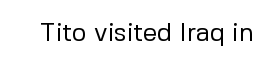
{"italic": "no", "bold": "no", "underline": "no", "letter_spacing": "normal", "letter_spacing_em": 0.0, "glyph_px": 25}
